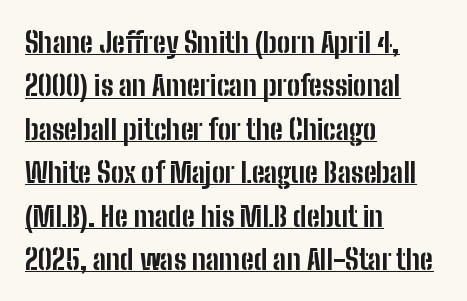
The image shows 28 px bold, condensed sans-serif type, upright; set left-aligned, normal line spacing (1.55x), normal letter spacing, underlined; low stroke contrast and a medium x-height.
